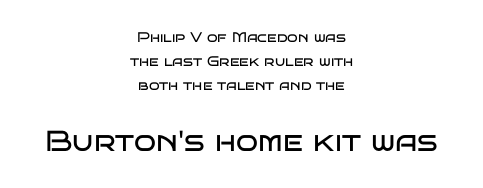
The image shows 29 px regular-weight, wide sans-serif type, upright; set centered, line spacing 1.72x, normal letter spacing, not underlined; the second (bottom) block is 2.07x larger; low stroke contrast and a large x-height.
